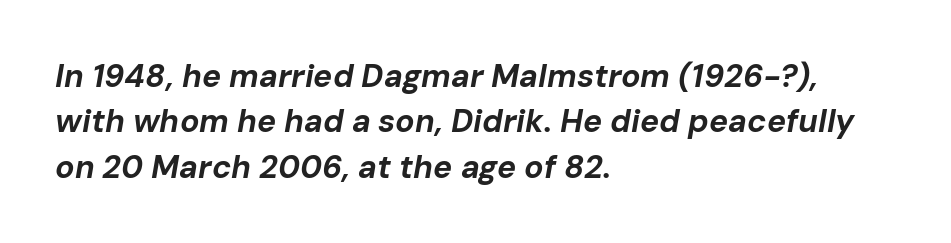
{"italic": "yes", "lean": "right", "slant_degrees": 10, "bold": "yes", "weight": "bold", "width": "normal", "stroke_contrast": "low", "x_height": "medium", "monospaced": "no", "underline": "no", "align": "left", "line_spacing": "normal", "line_spacing_ratio": 1.42, "letter_spacing": "normal", "letter_spacing_em": 0.0, "glyph_px": 32}
